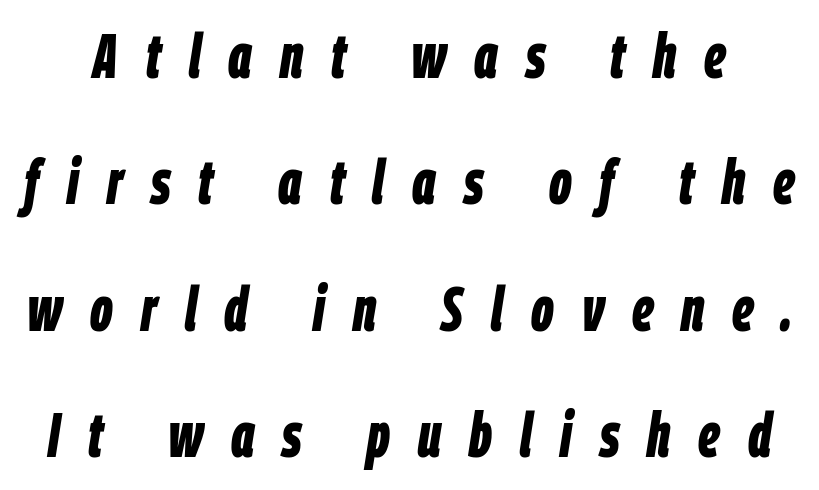
Q: Is the text bold? A: Yes.
Q: Is the text italic (slanted)? A: Yes, it leans right by about 9 degrees.
Q: Is the text underlined? A: No.
Q: Is the spacing between letters normal or unusually wide? A: Unusually wide.
Q: Is the spacing between lines tight, normal or loose? A: Loose.
Q: Width (condensed, normal, or wide)? A: Condensed.
Q: Stroke contrast? A: Low.
Q: x-height? A: Large.
Q: Monospaced? A: No.
